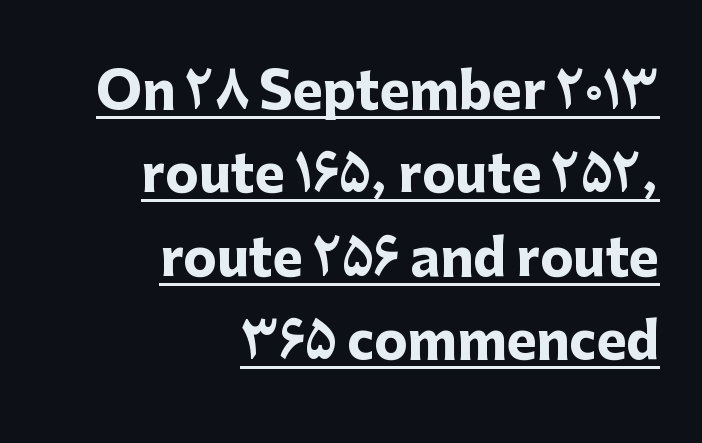
Think of a printed novel: that variable character pitch is what you see here. This sample carries an underscore along the baseline area. Notice how thick the strokes are: this is what a full bold looks like. You can tell from the bare stems that sans-serif type was used. The face used here is rendered with its standard letterfit. This rendering uses right alignment, leaving the left contour irregular.
